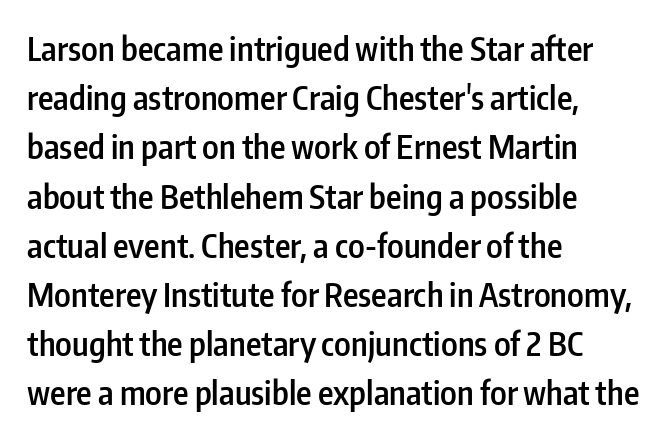
Default kerning and tracking; the words read as compact shapes. Lines of text with bare space underneath. Look at the bottom of the vertical strokes: they stop flat, with no serifs. The typesetter chose a ragged-right arrangement here. The rendering uses a semibold face; strokes are thickened but not to full bold.
